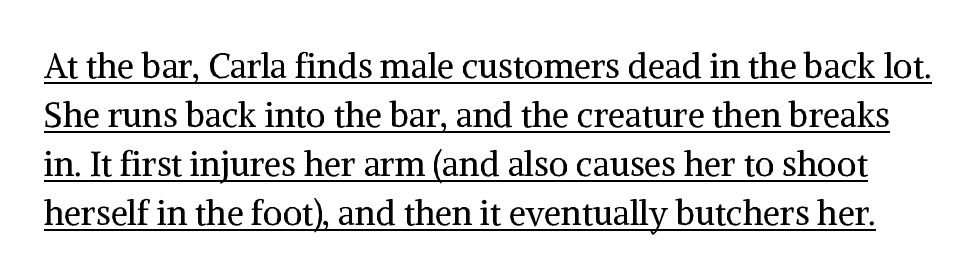
{"serif": "yes", "italic": "no", "bold": "no", "weight": "regular", "width": "normal", "stroke_contrast": "medium", "x_height": "medium", "monospaced": "no", "underline": "yes", "line_spacing": "normal", "line_spacing_ratio": 1.44, "letter_spacing": "normal", "letter_spacing_em": 0.0, "glyph_px": 34}
